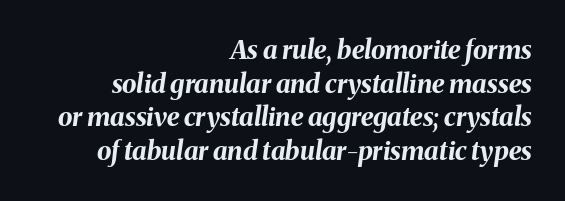
{"italic": "yes", "lean": "right", "slant_degrees": 8, "bold": "yes", "underline": "no", "align": "right", "line_spacing": "normal", "line_spacing_ratio": 1.29, "letter_spacing": "normal", "letter_spacing_em": 0.0, "glyph_px": 26}
